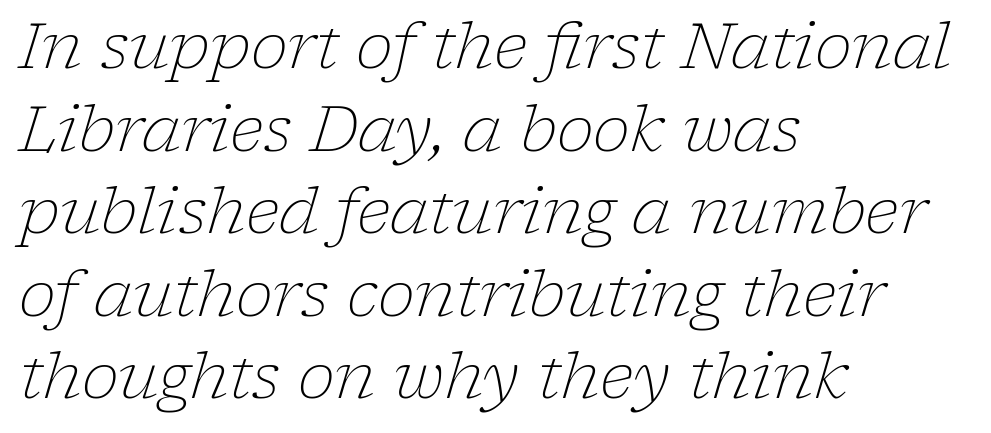
The image shows 63 px light serif type, italic (leaning right); set left-aligned, normal line spacing (1.31x), normal letter spacing, not underlined; low stroke contrast and a medium x-height.
